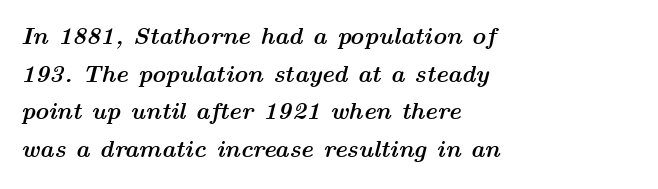
Look at the stroke-to-counter ratio: heavy, a bold. The lines in this sample share a left origin and differ only in where they stop. Anything drawn beneath the words? Only blank space. Observe the lean: these are italic letterforms. Rows of type keep a routine distance in the vertical direction.
